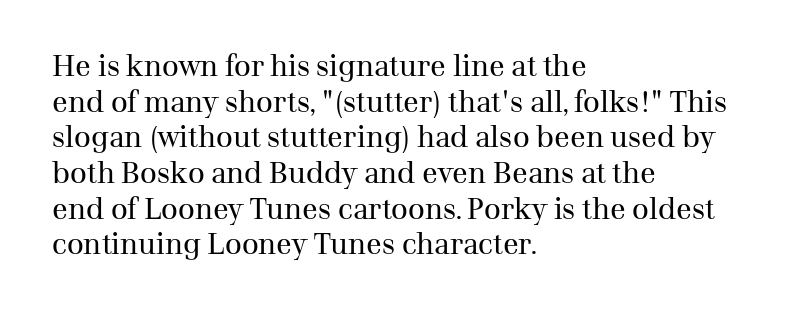
The image shows 29 px regular-weight serif type, upright; set left-aligned, line spacing 1.23x, normal letter spacing, not underlined; medium stroke contrast and a medium x-height.
